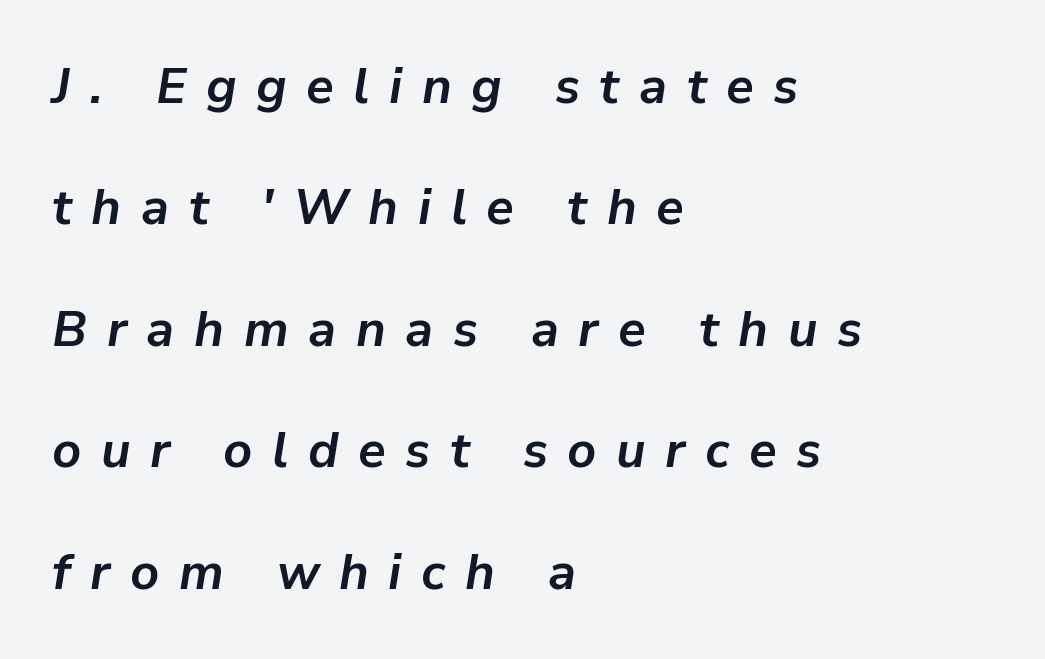
Observe the wide spacing: letters keep a clear distance from each other. Line spacing here is loose. The glyphs look as if they've been sheared to an angle. Caption: bold face, heavy strokes. Plain, unruled lines of type. These lines are rendered in a variable-pitch font.
